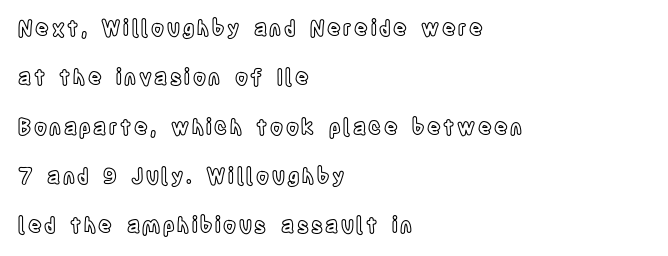
Q: Is the text italic (slanted)? A: No, it is upright.
Q: Is the text underlined? A: No.
Q: How is the paragraph aligned? A: Left-aligned.
Q: Is the spacing between lines tight, normal or loose? A: Loose.
